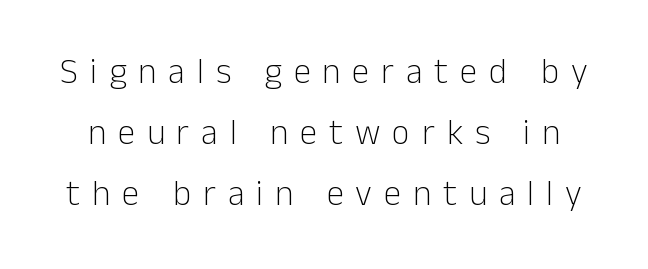
The image shows 35 px light sans-serif type, upright; set line spacing 1.75x, unusually wide letter spacing (+0.34 em), not underlined; low stroke contrast and a medium x-height.
